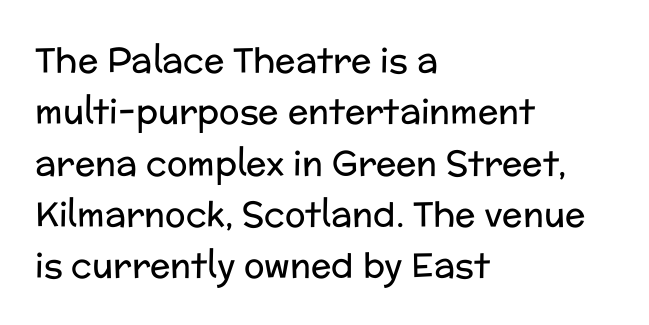
The image shows 34 px regular-weight sans-serif type, upright; set left-aligned, normal line spacing (1.51x), normal letter spacing, not underlined; low stroke contrast and a medium x-height.
